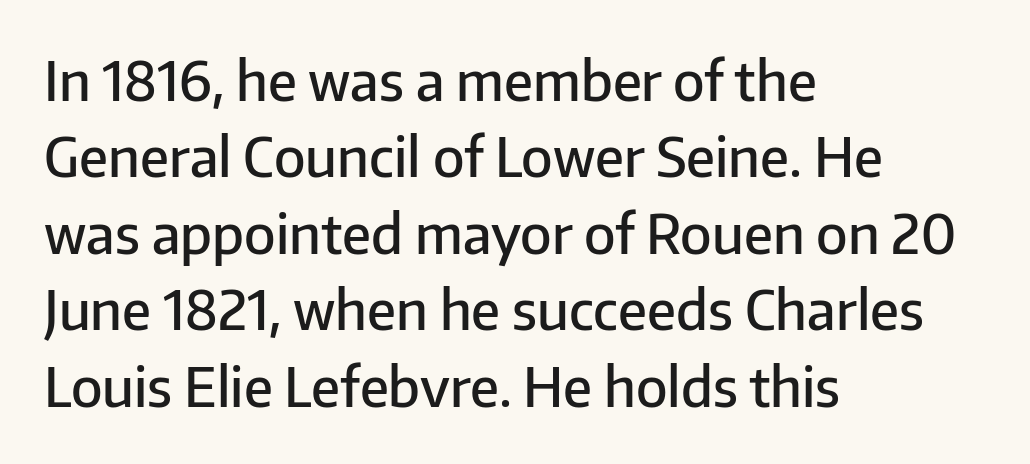
Notice how the passage keeps a crisp vertical edge on the left only. The sample has been set in demibold, a notch under bold. Inter-character spacing is left at the font's built-in metrics. The axis of the letterforms is exactly vertical. Each letter keeps its own natural width here, so spacing adapts to shape. Vertical spacing — default.
